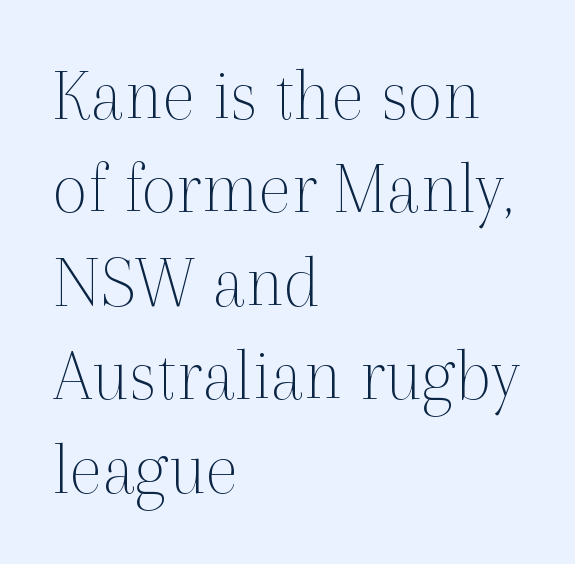
{"serif": "yes", "italic": "no", "bold": "no", "weight": "thin", "width": "normal", "x_height": "medium", "monospaced": "no", "underline": "no", "align": "left", "line_spacing_ratio": 1.23, "letter_spacing": "normal", "letter_spacing_em": 0.0, "glyph_px": 76}
